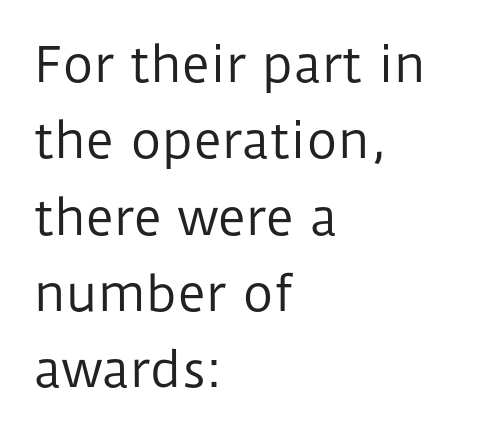
Q: Is the text bold? A: No.
Q: Is the text italic (slanted)? A: No, it is upright.
Q: Is the typeface a serif or a sans-serif typeface? A: Sans-serif.
Q: Is the text underlined? A: No.
Q: How is the paragraph aligned? A: Left-aligned.
Q: Is the spacing between letters normal or unusually wide? A: Normal.
Q: Is the spacing between lines tight, normal or loose? A: Normal.
Q: Width (condensed, normal, or wide)? A: Normal.
Q: Stroke contrast? A: Low.
Q: x-height? A: Medium.
Q: Monospaced? A: No.
